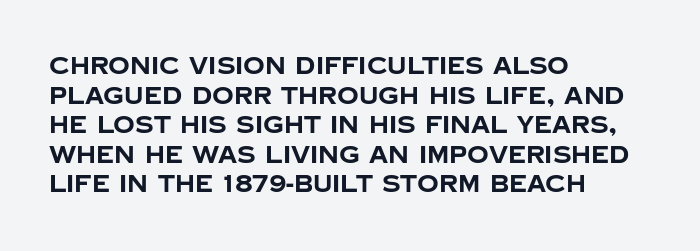
The image shows 24 px bold type, upright; set left-aligned, line spacing 1.23x, normal letter spacing, not underlined.
